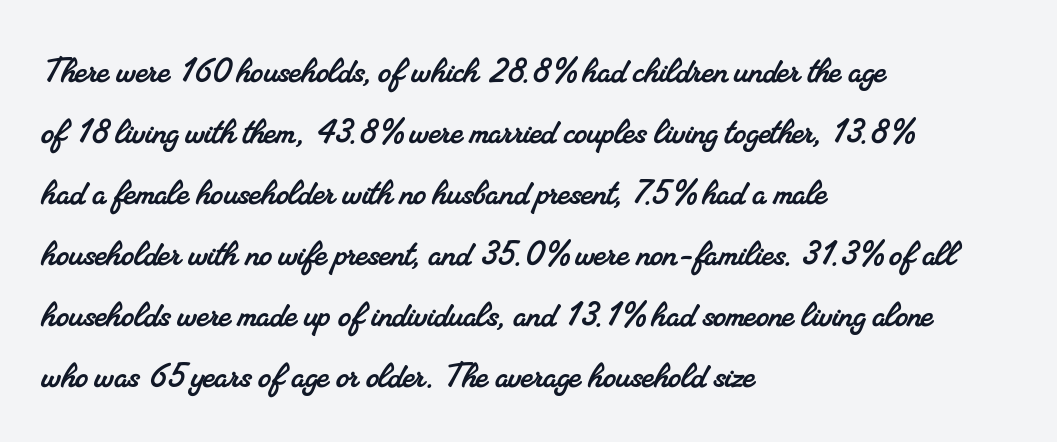
The image shows 41 px serif type; set left-aligned, normal line spacing (1.49x), normal letter spacing, not underlined; medium stroke contrast and a small x-height.
